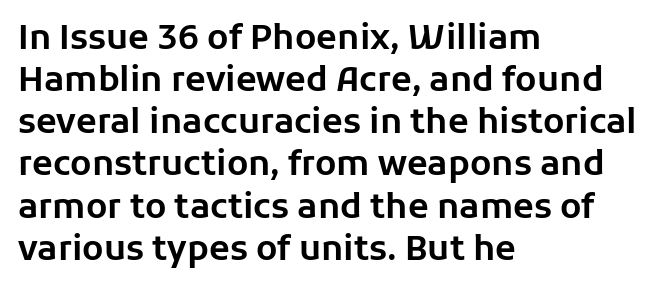
The image shows 34 px sans-serif type, upright; set left-aligned, line spacing 1.24x, normal letter spacing, not underlined; low stroke contrast and a medium x-height.
